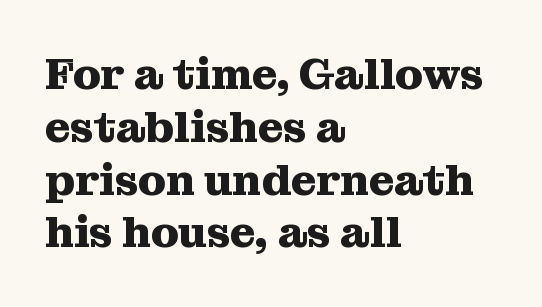
{"serif": "yes", "italic": "no", "bold": "yes", "weight": "heavy", "width": "normal", "stroke_contrast": "medium", "x_height": "medium", "monospaced": "no", "underline": "no", "align": "left", "line_spacing_ratio": 1.2, "letter_spacing": "normal", "letter_spacing_em": 0.0, "glyph_px": 44}
